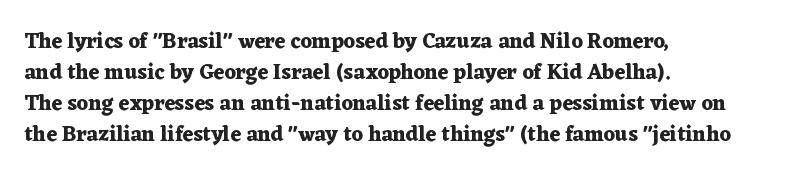
The image shows 21 px bold type, upright; set left-aligned, normal line spacing (1.48x), normal letter spacing, not underlined.
